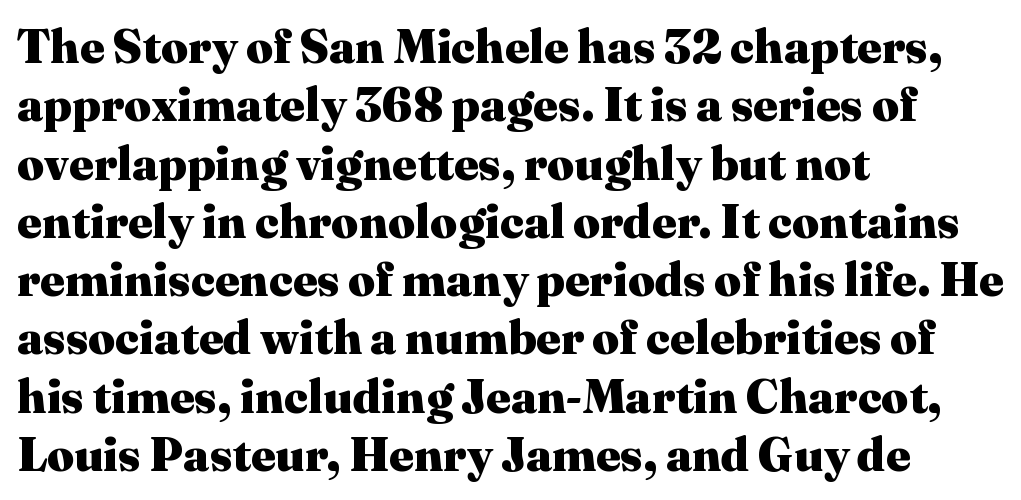
Q: Is the text bold? A: Yes.
Q: Is the text italic (slanted)? A: No, it is upright.
Q: Is the typeface a serif or a sans-serif typeface? A: Serif.
Q: Is the text underlined? A: No.
Q: How is the paragraph aligned? A: Left-aligned.
Q: Is the spacing between letters normal or unusually wide? A: Normal.
Q: Width (condensed, normal, or wide)? A: Normal.
Q: Stroke contrast? A: Medium.
Q: x-height? A: Medium.
Q: Monospaced? A: No.
